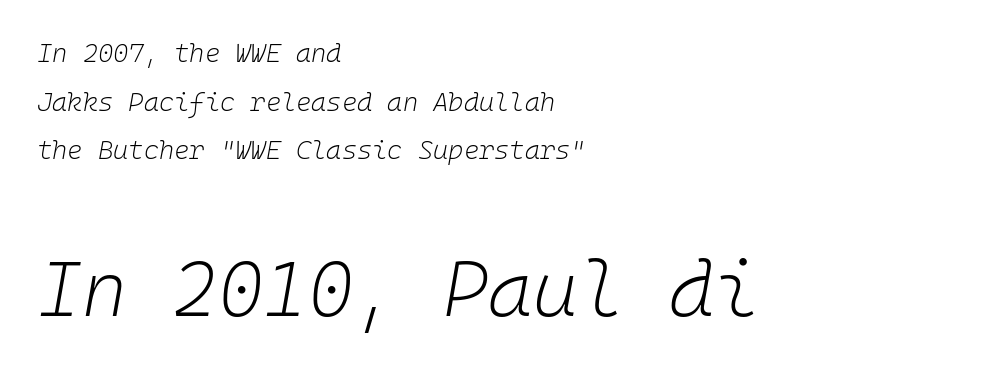
{"italic": "yes", "lean": "right", "slant_degrees": 10, "bold": "no", "weight": "light", "width": "normal", "stroke_contrast": "low", "x_height": "medium", "monospaced": "yes", "underline": "no", "align": "left", "line_spacing_ratio": 1.87, "letter_spacing": "normal", "letter_spacing_em": 0.0, "larger_block": "second", "size_ratio": 2.96, "glyph_px": 77}
